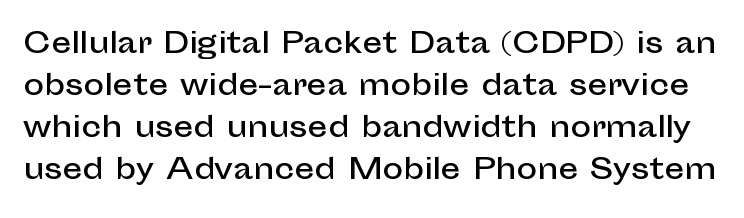
{"serif": "no", "italic": "no", "width": "normal", "stroke_contrast": "low", "x_height": "medium", "monospaced": "no", "underline": "no", "line_spacing": "normal", "line_spacing_ratio": 1.5, "letter_spacing": "normal", "letter_spacing_em": 0.0, "glyph_px": 28}
